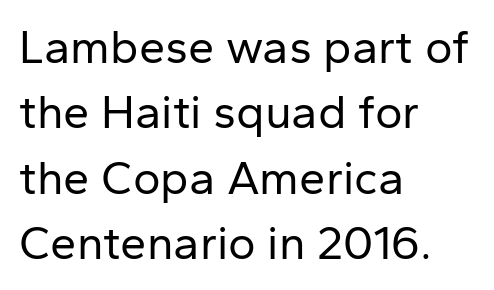
Clear beneath every line of the passage. You can tell it's not italic because the verticals are truly vertical. Does the type have serifs? No, each stem ends abruptly. Vertical spacing — default. Note the varied advance widths — an 'i' is clearly narrower than an 'm'. A student would call this left alignment; a typographer would say flush left, rag right.
